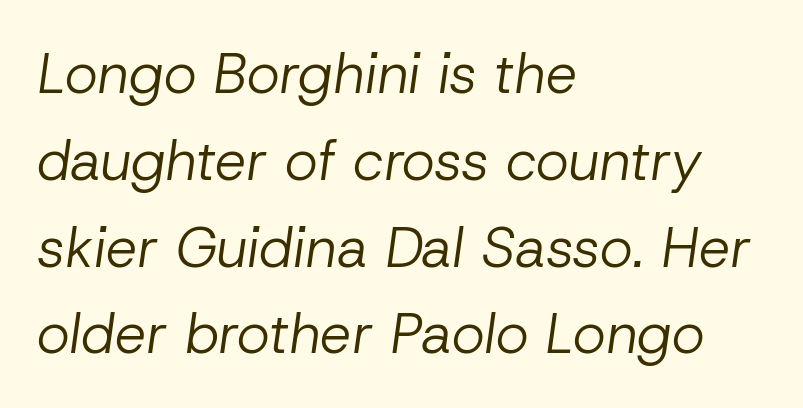
Q: Is the text bold? A: No.
Q: Is the text italic (slanted)? A: Yes, it leans right by about 8 degrees.
Q: Is the text underlined? A: No.
Q: How is the paragraph aligned? A: Left-aligned.
Q: Is the spacing between letters normal or unusually wide? A: Normal.
Q: Is the spacing between lines tight, normal or loose? A: Normal.
Q: Width (condensed, normal, or wide)? A: Normal.
Q: Stroke contrast? A: Low.
Q: x-height? A: Medium.
Q: Monospaced? A: No.
